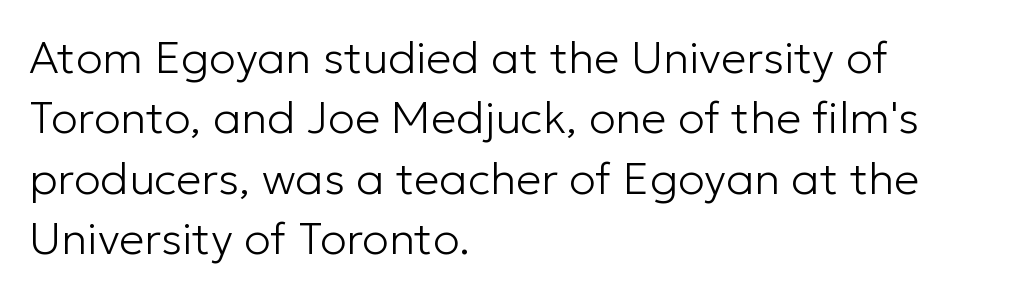
{"serif": "no", "italic": "no", "bold": "no", "weight": "light", "width": "normal", "stroke_contrast": "low", "x_height": "medium", "monospaced": "no", "underline": "no", "align": "left", "line_spacing": "normal", "line_spacing_ratio": 1.34, "letter_spacing": "normal", "letter_spacing_em": 0.0, "glyph_px": 45}
